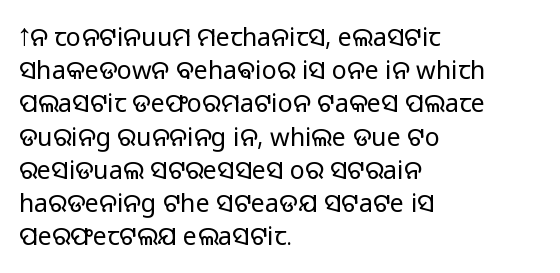
These lines sit exactly where default settings would place them. Decoration check: the copy has no underline. The typeface has the unassuming heft of standard copy or less. Horizontal alignment here is leftward, the default for most running prose.
